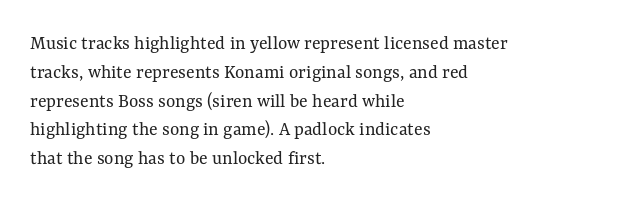
The image shows 20 px text type, upright; set left-aligned, normal line spacing (1.44x), normal letter spacing, not underlined.
